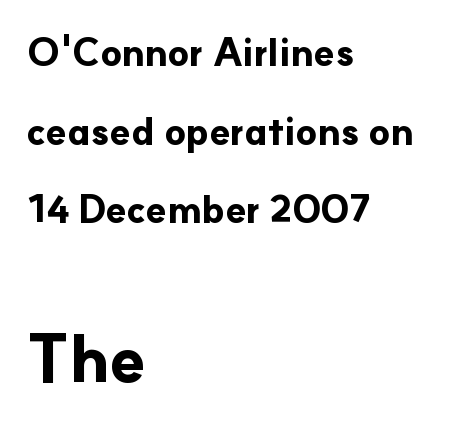
Q: Is the text bold? A: Yes.
Q: Is the text italic (slanted)? A: No, it is upright.
Q: Is the typeface a serif or a sans-serif typeface? A: Sans-serif.
Q: Is the text underlined? A: No.
Q: How is the paragraph aligned? A: Left-aligned.
Q: Is the spacing between letters normal or unusually wide? A: Normal.
Q: Is the spacing between lines tight, normal or loose? A: Loose.
Q: Which block of text is set in a larger size, the first (top) or the second (bottom)? A: The second (bottom) one.
Q: Width (condensed, normal, or wide)? A: Normal.
Q: Stroke contrast? A: Low.
Q: x-height? A: Small.
Q: Monospaced? A: No.
